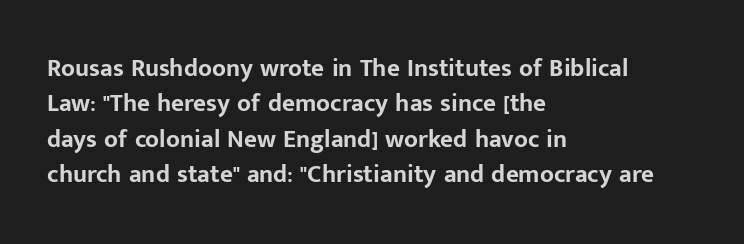
The image shows 25 px bold type, upright; set left-aligned, normal line spacing (1.42x), normal letter spacing, not underlined.
